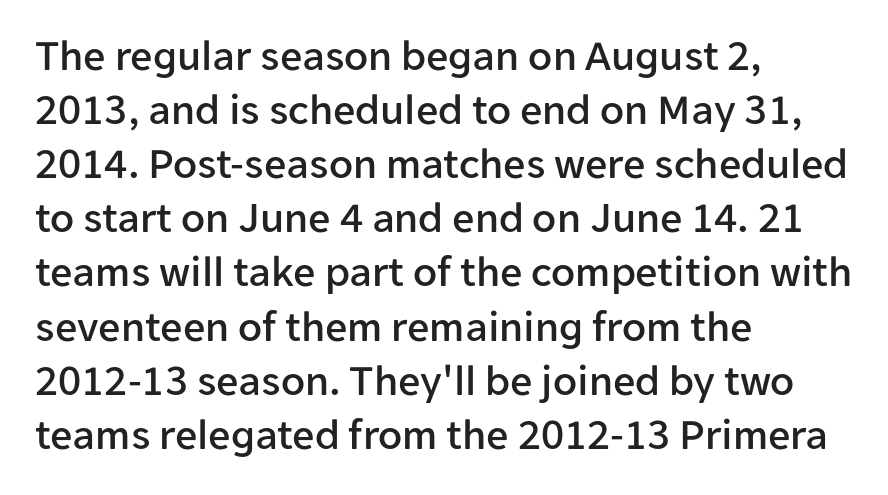
Each word holds together tightly as a unit, with standard inter-letter gaps. Each row of text sits above clean, open space. Italic? Not at all — the glyphs are vertical. Alignment: flush left. The font family rendered here belongs to the sans-serif group.
